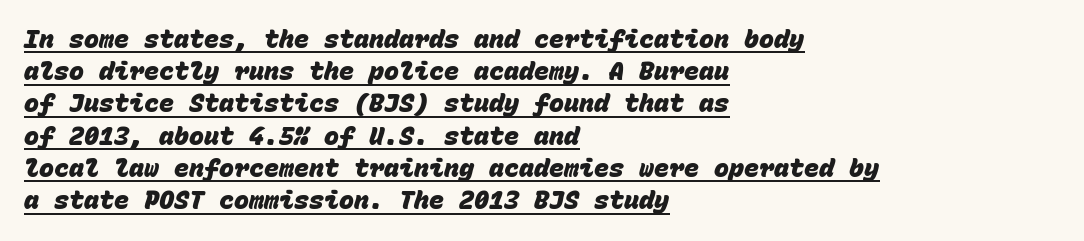
The image shows 25 px bold type; set left-aligned, normal line spacing (1.29x), normal letter spacing, underlined.
